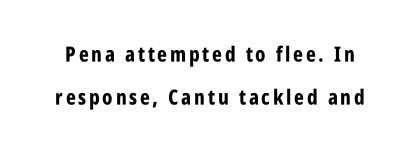
{"italic": "no", "bold": "yes", "underline": "no", "line_spacing": "loose", "line_spacing_ratio": 2.04, "glyph_px": 21}
